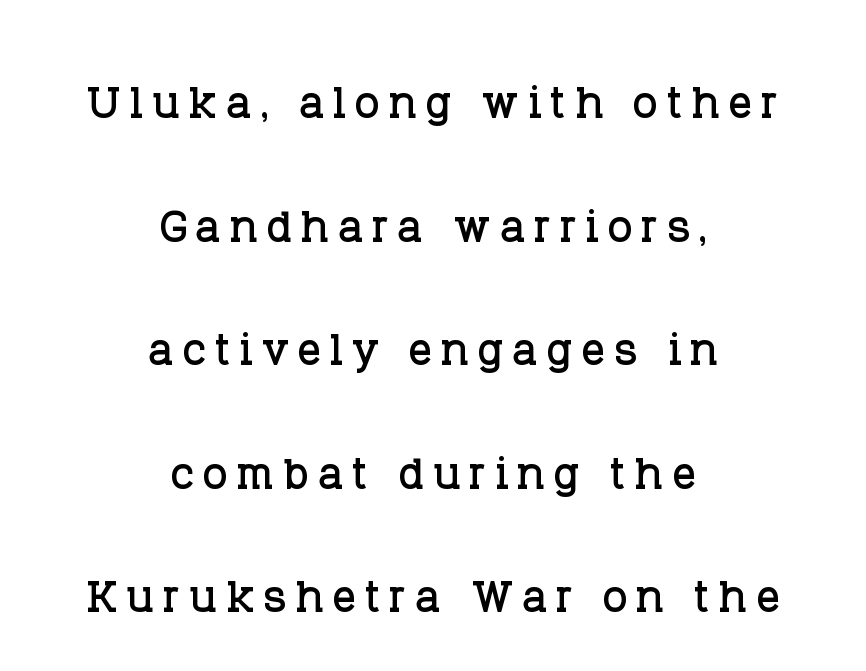
{"serif": "yes", "italic": "no", "width": "normal", "stroke_contrast": "low", "x_height": "large", "monospaced": "no", "underline": "no", "align": "center", "line_spacing": "loose", "line_spacing_ratio": 2.06, "glyph_px": 60}
